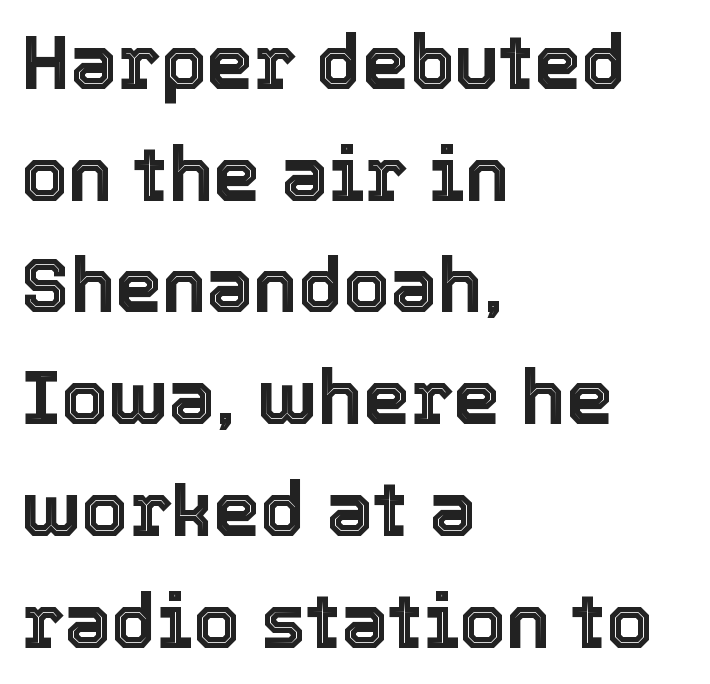
The lettering holds an erect, upright posture throughout. Here the designer chose a conventional face with non-uniform glyph widths. Vertically, the passage feels balanced, rows spaced as you'd expect. A classic flush-left, rag-right setting is used for this passage. The letters sit at their default tracking, neither squeezed nor spread.
